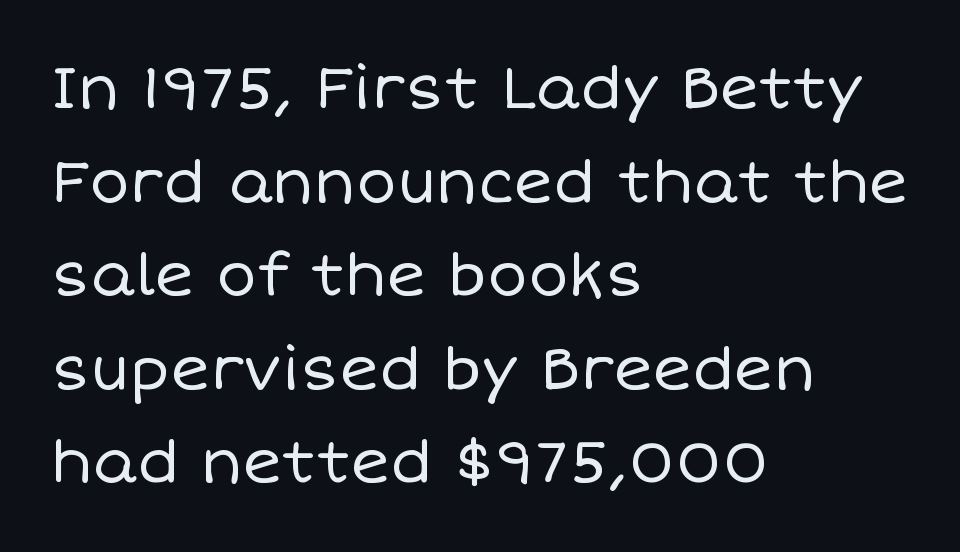
The gaps between neighbouring characters are ordinary and unremarkable. No chunkiness to these letters — they're not bold. The glyphs are unaccompanied by any horizontal stroke below them. Character widths vary here, with narrow letters taking less room than wide ones.
